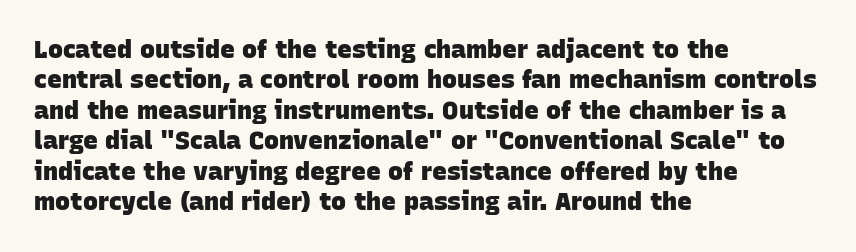
The image shows 25 px bold type; set left-aligned, line spacing 1.22x, normal letter spacing, not underlined.
